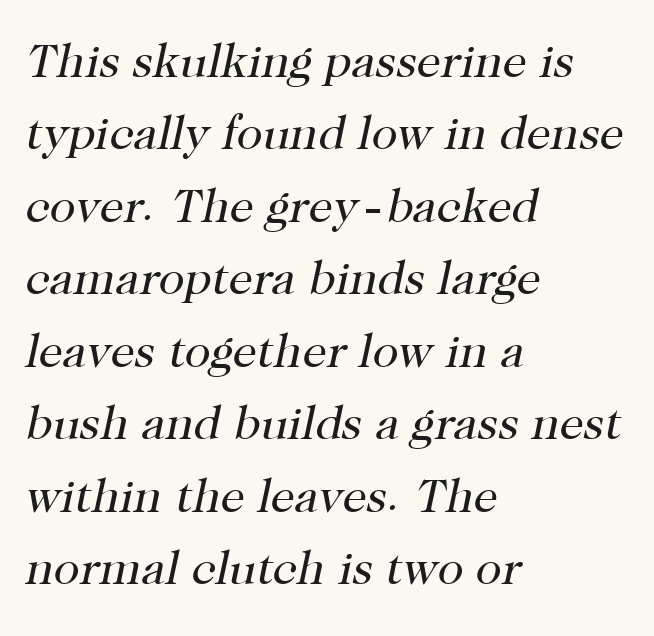
Q: Is the text bold? A: No.
Q: Is the text italic (slanted)? A: Yes, it leans right by about 12 degrees.
Q: Is the typeface a serif or a sans-serif typeface? A: Serif.
Q: Is the text underlined? A: No.
Q: How is the paragraph aligned? A: Left-aligned.
Q: Is the spacing between letters normal or unusually wide? A: Normal.
Q: Is the spacing between lines tight, normal or loose? A: Normal.
Q: Width (condensed, normal, or wide)? A: Normal.
Q: Stroke contrast? A: High.
Q: x-height? A: Medium.
Q: Monospaced? A: No.
